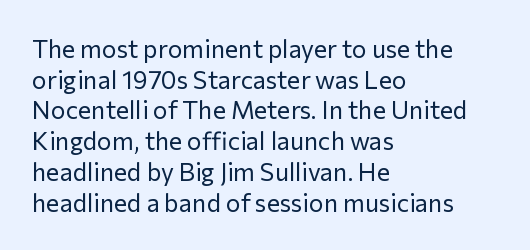
The letters look calm and open, with moderate or lighter stems. Descenders are the only things crossing below the line. Left-aligned paragraph, ragged on the right. Short note: letters normally spaced.
